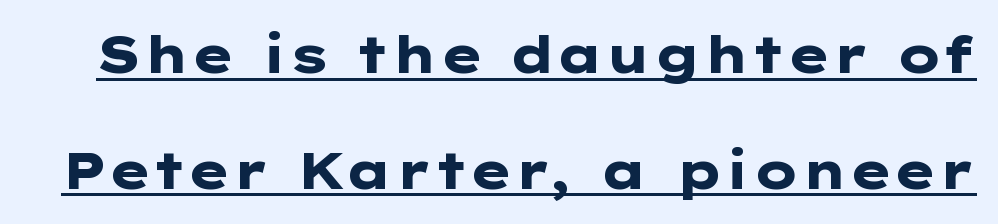
The words here are underlined. Compared with typical body copy, the letter spacing here is the same. Each letter's strokes conclude bluntly, with no projecting serifs. A full-strength bold gives these letters their thick strokes. A roman cut, with each character standing at attention. A typesetter would call this leading open, well beyond the default.
